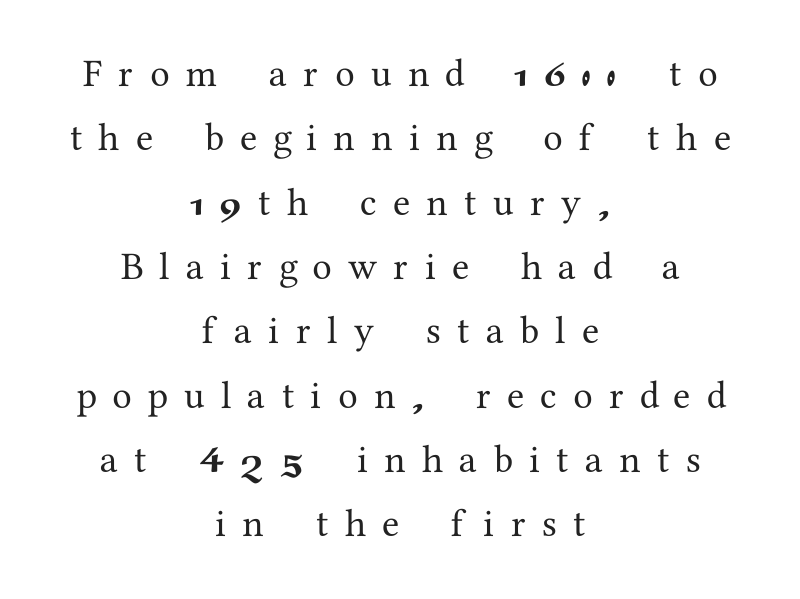
{"serif": "yes", "italic": "no", "width": "normal", "stroke_contrast": "medium", "x_height": "medium", "monospaced": "no", "underline": "no", "align": "center", "line_spacing": "normal", "line_spacing_ratio": 1.65, "letter_spacing": "wide", "letter_spacing_em": 0.42, "glyph_px": 39}
